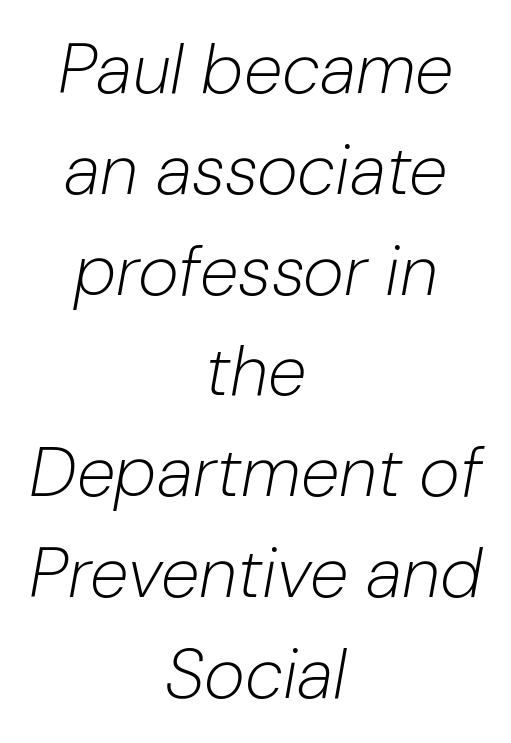
Q: Is the text bold? A: No.
Q: Is the text italic (slanted)? A: Yes, it leans right by about 10 degrees.
Q: Is the text underlined? A: No.
Q: How is the paragraph aligned? A: Centered.
Q: Is the spacing between letters normal or unusually wide? A: Normal.
Q: Is the spacing between lines tight, normal or loose? A: Normal.
Q: Width (condensed, normal, or wide)? A: Normal.
Q: Stroke contrast? A: Low.
Q: x-height? A: Medium.
Q: Monospaced? A: No.
